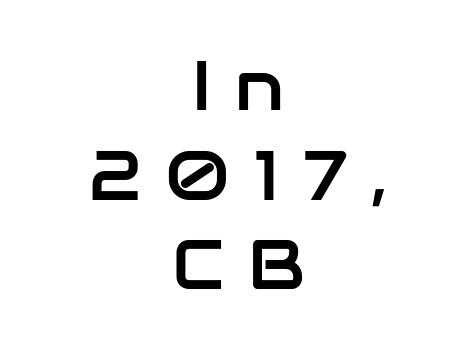
The image shows 70 px sans-serif type, upright; set centered, normal line spacing (1.28x), unusually wide letter spacing (+0.34 em), not underlined; low stroke contrast and a medium x-height.
